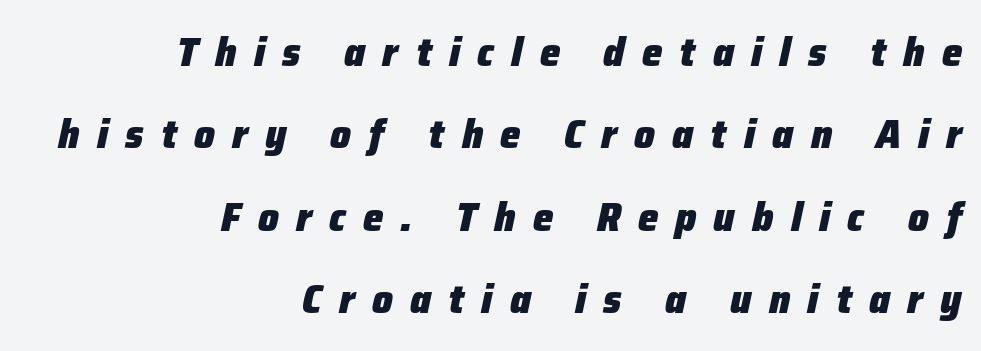
The image shows 41 px heavy type, italic (leaning right); set right-aligned, loose line spacing (2.01x), unusually wide letter spacing (+0.42 em), not underlined; low stroke contrast and a medium x-height.
